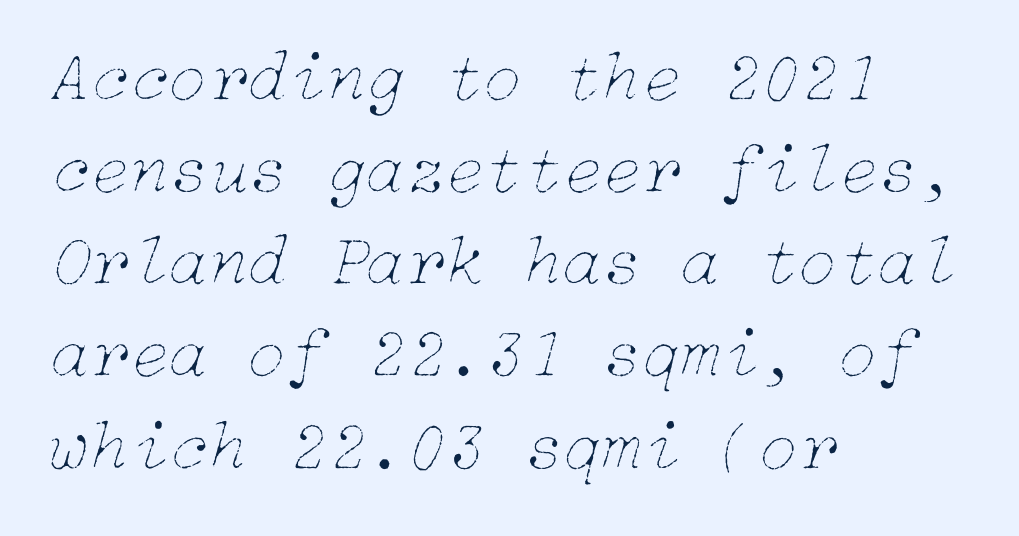
These glyphs show unthickened strokes, regular width or finer. Looking at the ascenders, they clearly lean. The designer left line spacing at the default. Visually the block forms a straight wall on the left and a jagged coastline on the right. Descender tails drop into unmarked territory. A typesetter would call this zero additional tracking.
